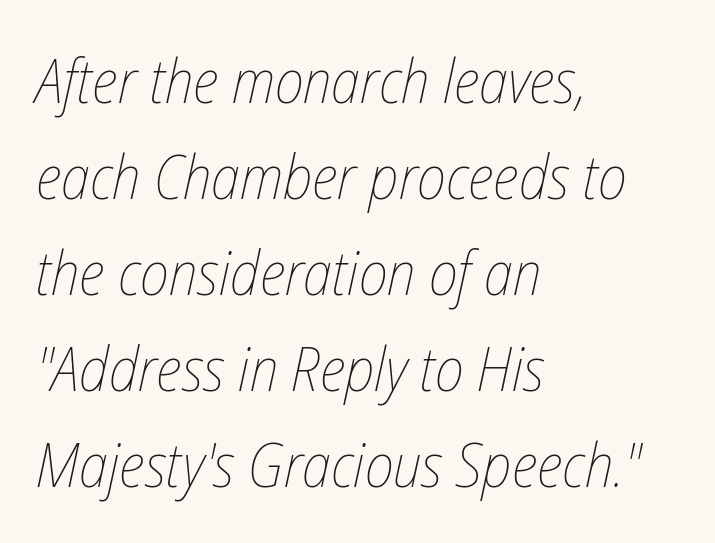
{"italic": "yes", "lean": "right", "slant_degrees": 12, "bold": "no", "weight": "thin", "width": "condensed", "stroke_contrast": "low", "x_height": "medium", "monospaced": "no", "underline": "no", "align": "left", "line_spacing": "normal", "line_spacing_ratio": 1.55, "letter_spacing": "normal", "letter_spacing_em": 0.0, "glyph_px": 62}
